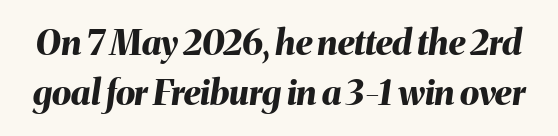
Is this a fixed-width face? No — the glyphs have proportional, varying widths. Has an underline been added? It has not. Bold? Absolutely — the strokes are thick and heavy. A typesetter would call this zero additional tracking.
